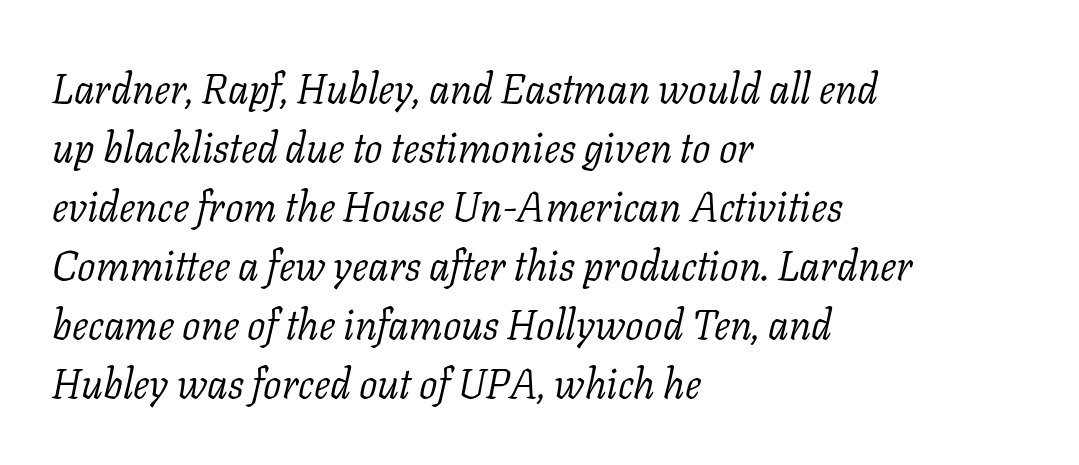
Q: Is the text bold? A: No.
Q: Is the text italic (slanted)? A: Yes, it leans right by about 11 degrees.
Q: Is the typeface a serif or a sans-serif typeface? A: Serif.
Q: Is the text underlined? A: No.
Q: How is the paragraph aligned? A: Left-aligned.
Q: Is the spacing between letters normal or unusually wide? A: Normal.
Q: Is the spacing between lines tight, normal or loose? A: Normal.
Q: Width (condensed, normal, or wide)? A: Normal.
Q: Stroke contrast? A: Low.
Q: x-height? A: Medium.
Q: Monospaced? A: No.
